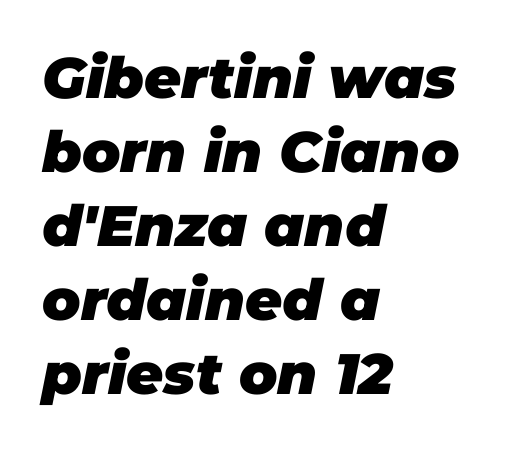
The image shows 57 px heavy type, italic (leaning right); set left-aligned, normal line spacing (1.3x), normal letter spacing, not underlined; low stroke contrast and a large x-height.
